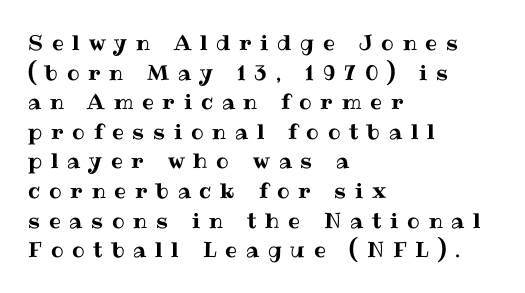
The image shows 21 px text type, upright; set left-aligned, normal line spacing (1.41x), unusually wide letter spacing (+0.42 em), not underlined.
